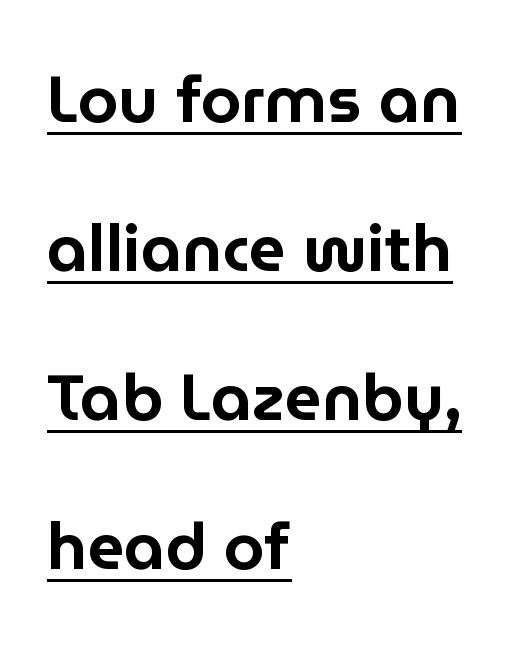
Characters remain perfectly vertical along every line. The passage shown is underscored from start to finish. Classification — sans serif. Every row of glyphs begins at an identical x-position on the left. The face used here is proportionally spaced, like ordinary book or web type.
